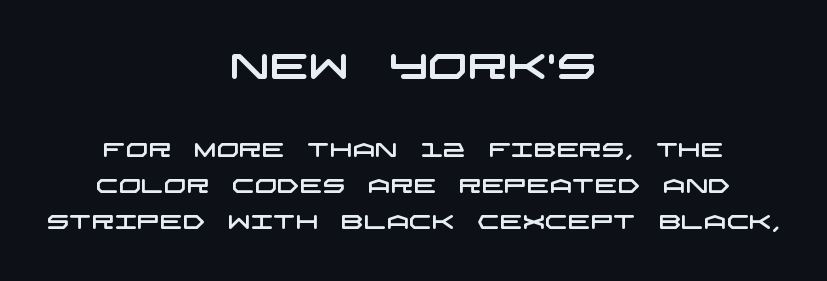
{"serif": "no", "width": "wide", "stroke_contrast": "low", "x_height": "large", "underline": "no", "align": "center", "line_spacing_ratio": 1.82, "letter_spacing": "normal", "letter_spacing_em": 0.0, "larger_block": "first", "size_ratio": 1.75, "glyph_px": 35}
